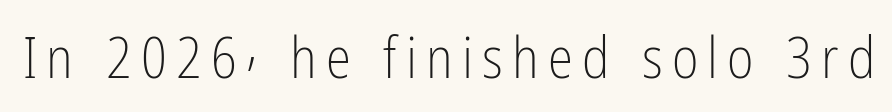
The image shows 57 px light, condensed sans-serif type, upright; set not underlined; low stroke contrast and a medium x-height.
